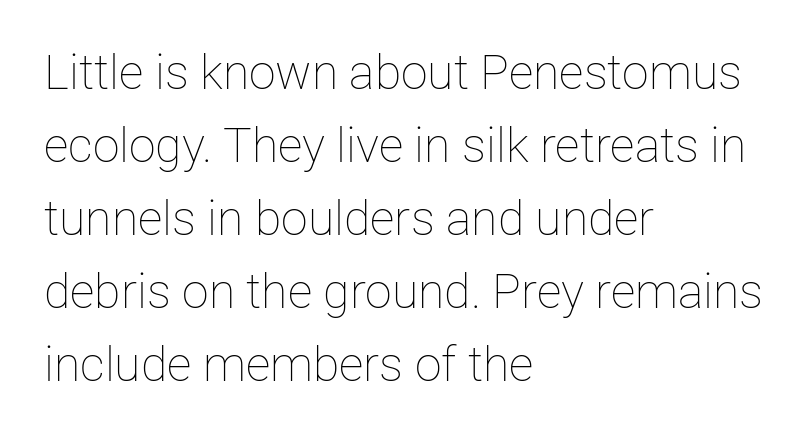
{"italic": "no", "bold": "no", "weight": "thin", "width": "normal", "stroke_contrast": "low", "x_height": "medium", "monospaced": "no", "underline": "no", "align": "left", "line_spacing": "normal", "line_spacing_ratio": 1.52, "letter_spacing": "normal", "letter_spacing_em": 0.0, "glyph_px": 48}
